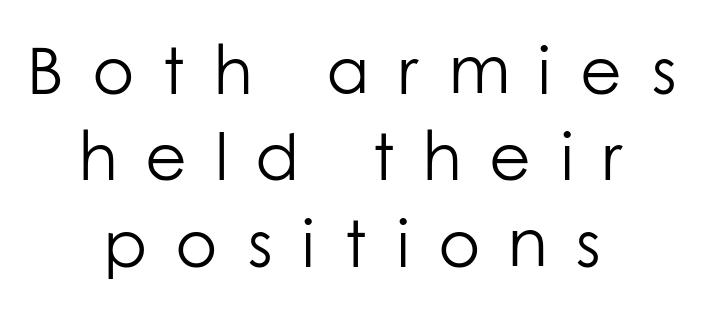
Q: Is the text bold? A: No.
Q: Is the text italic (slanted)? A: No, it is upright.
Q: Is the typeface a serif or a sans-serif typeface? A: Sans-serif.
Q: Is the text underlined? A: No.
Q: How is the paragraph aligned? A: Centered.
Q: Is the spacing between letters normal or unusually wide? A: Unusually wide.
Q: Is the spacing between lines tight, normal or loose? A: Normal.
Q: Width (condensed, normal, or wide)? A: Normal.
Q: Stroke contrast? A: Low.
Q: x-height? A: Medium.
Q: Monospaced? A: No.
